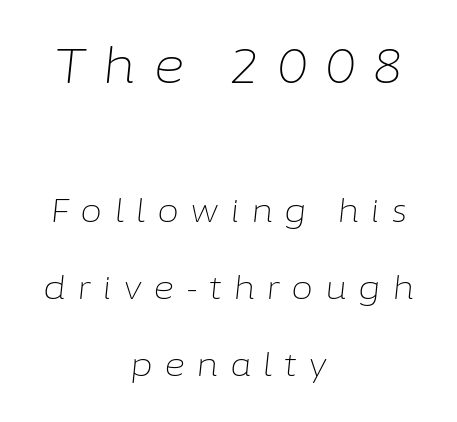
Q: Is the text bold? A: No.
Q: Is the text italic (slanted)? A: Yes, it leans right by about 6 degrees.
Q: Is the text underlined? A: No.
Q: How is the paragraph aligned? A: Centered.
Q: Is the spacing between letters normal or unusually wide? A: Unusually wide.
Q: Is the spacing between lines tight, normal or loose? A: Loose.
Q: Which block of text is set in a larger size, the first (top) or the second (bottom)? A: The first (top) one.
Q: Width (condensed, normal, or wide)? A: Normal.
Q: Stroke contrast? A: Low.
Q: x-height? A: Medium.
Q: Monospaced? A: No.
